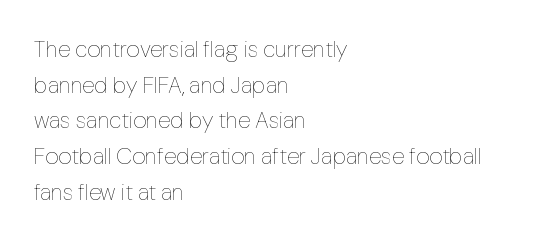
{"italic": "no", "bold": "no", "underline": "no", "align": "left", "line_spacing": "normal", "line_spacing_ratio": 1.55, "letter_spacing": "normal", "letter_spacing_em": 0.0, "glyph_px": 23}
